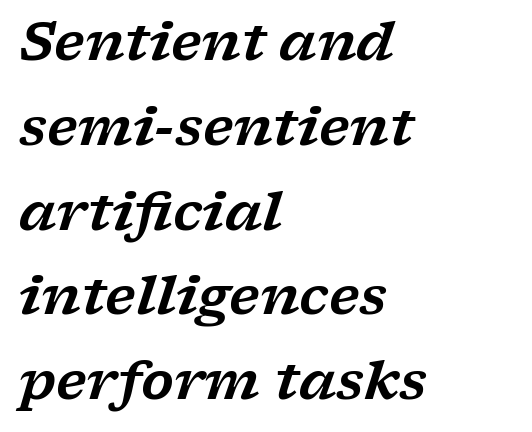
Character widths vary here, with narrow letters taking less room than wide ones. This sample keeps an unexceptional amount of space between lines. The paragraph has a hard left edge and a soft right edge. Yep, those are serifs on the letters. The passage shown leans; its letterforms are oblique.
